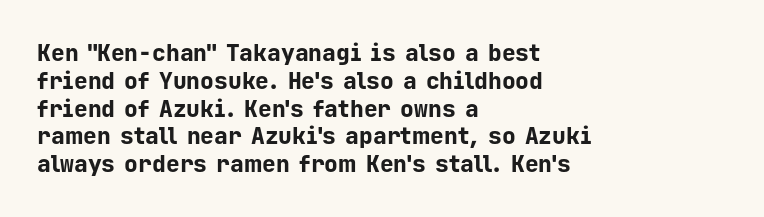
{"italic": "no", "bold": "yes", "underline": "no", "align": "left", "line_spacing_ratio": 1.21, "letter_spacing": "normal", "letter_spacing_em": 0.0, "glyph_px": 23}
